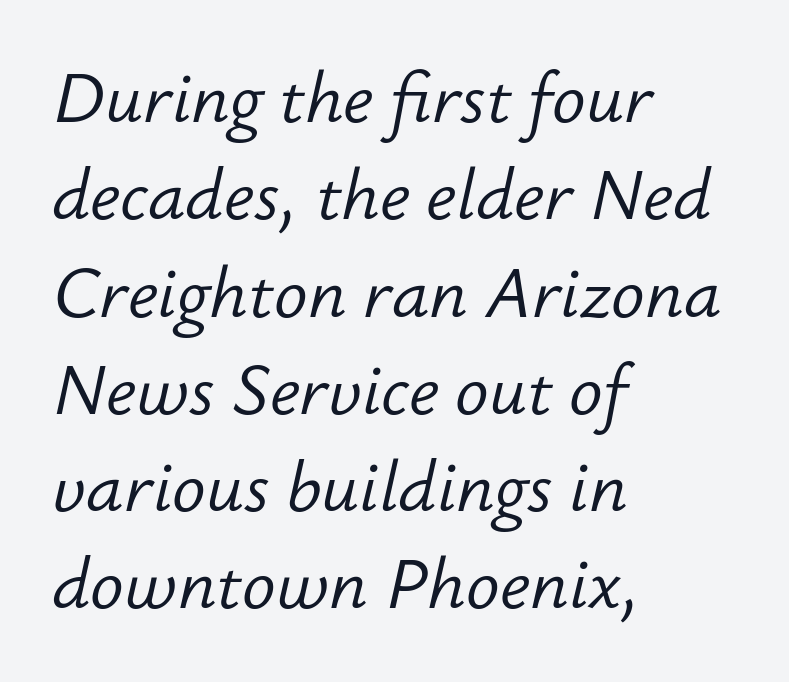
The image shows 70 px light type, italic (leaning right); set left-aligned, normal line spacing (1.39x), normal letter spacing, not underlined; low stroke contrast and a small x-height.
